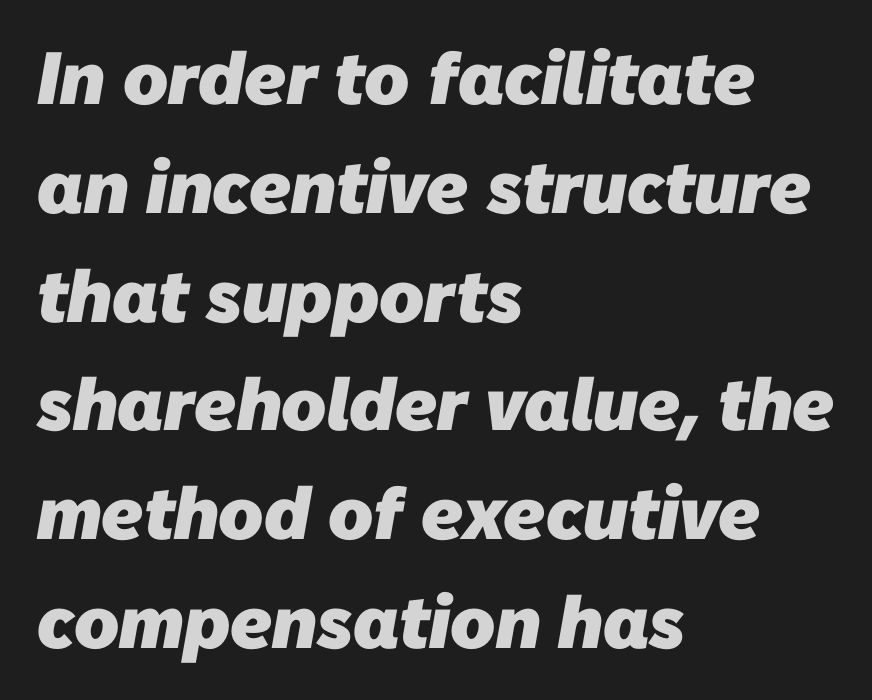
Q: Is the text bold? A: Yes.
Q: Is the typeface a serif or a sans-serif typeface? A: Sans-serif.
Q: Is the text underlined? A: No.
Q: How is the paragraph aligned? A: Left-aligned.
Q: Is the spacing between letters normal or unusually wide? A: Normal.
Q: Is the spacing between lines tight, normal or loose? A: Normal.
Q: Width (condensed, normal, or wide)? A: Normal.
Q: Stroke contrast? A: Low.
Q: x-height? A: Medium.
Q: Monospaced? A: No.
